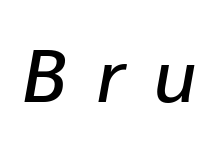
Think of a printed novel: that variable character pitch is what you see here. Caption: expanded tracking, letters set apart. In terms of posture, this sample is oblique. The gap between lines stays unmarked.
